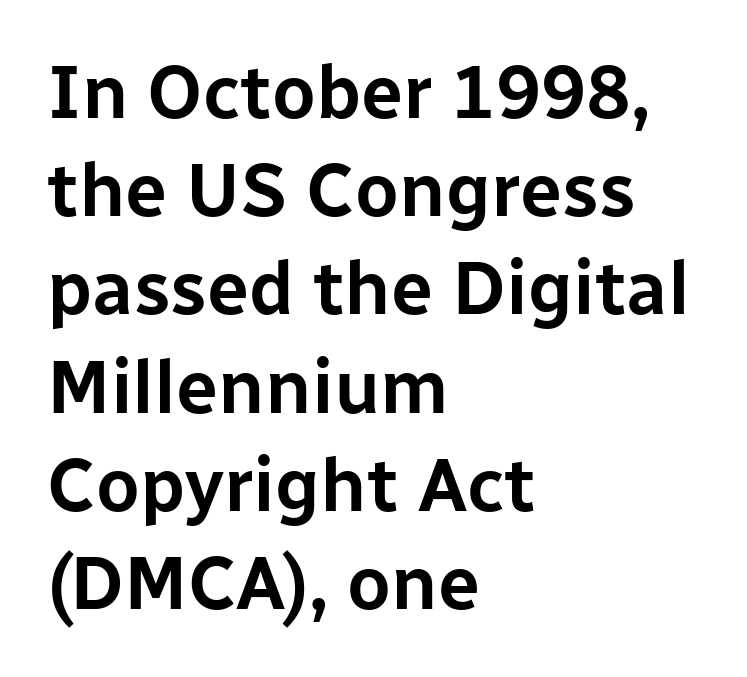
Posture: straight, roman, zero tilt. All the whitespace from short lines collects on the right. Spacing verdict: proportional, widths tailored to each character. Letters rest on an invisible, unmarked baseline. Is this a sans? Yes — the strokes have no serifs. Summary of vertical rhythm: regular, with standard interline spacing.
